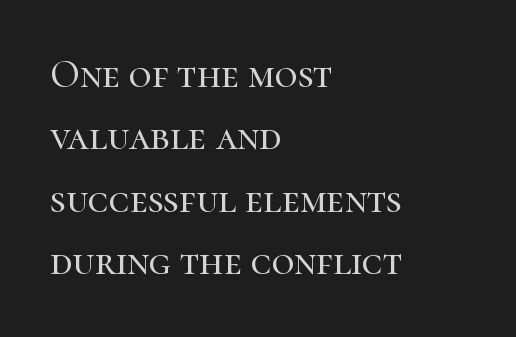
Q: Is the text italic (slanted)? A: No, it is upright.
Q: Is the typeface a serif or a sans-serif typeface? A: Serif.
Q: Is the text underlined? A: No.
Q: How is the paragraph aligned? A: Left-aligned.
Q: Is the spacing between letters normal or unusually wide? A: Normal.
Q: Is the spacing between lines tight, normal or loose? A: Normal.
Q: Width (condensed, normal, or wide)? A: Normal.
Q: Stroke contrast? A: High.
Q: x-height? A: Medium.
Q: Monospaced? A: No.
